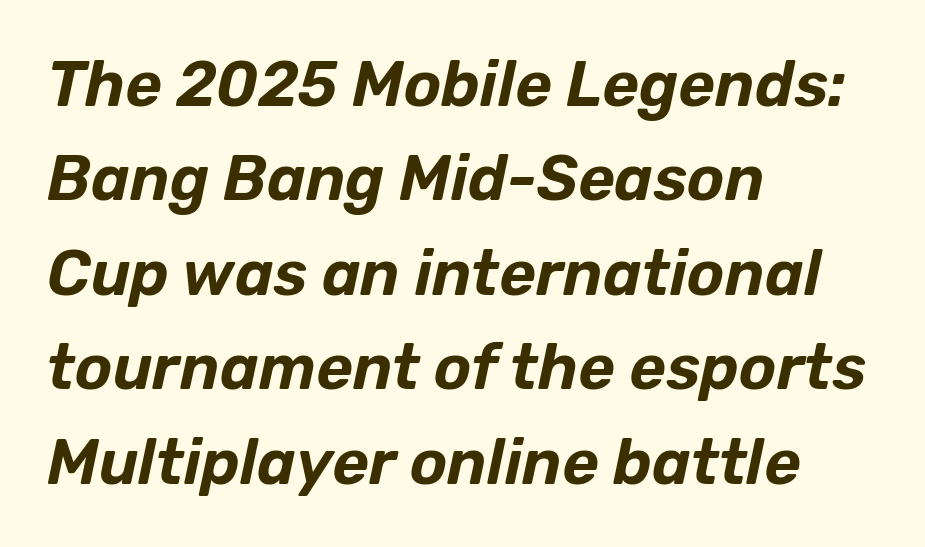
The image shows 63 px text type, italic (leaning right); set left-aligned, normal line spacing (1.5x), normal letter spacing, not underlined; low stroke contrast and a medium x-height.
